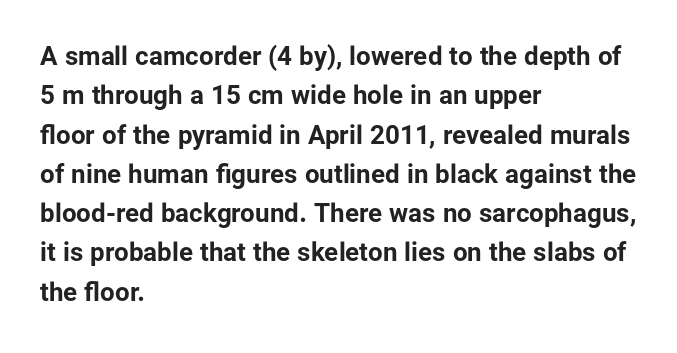
{"italic": "no", "bold": "yes", "underline": "no", "align": "left", "line_spacing": "normal", "line_spacing_ratio": 1.51, "letter_spacing": "normal", "letter_spacing_em": 0.0, "glyph_px": 26}
